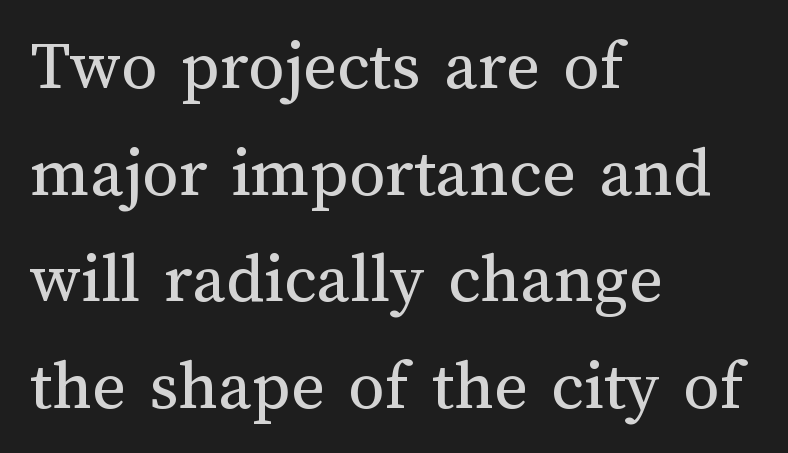
The image shows 72 px regular-weight type, upright; set left-aligned, normal line spacing (1.48x), normal letter spacing, not underlined; medium stroke contrast and a medium x-height.
